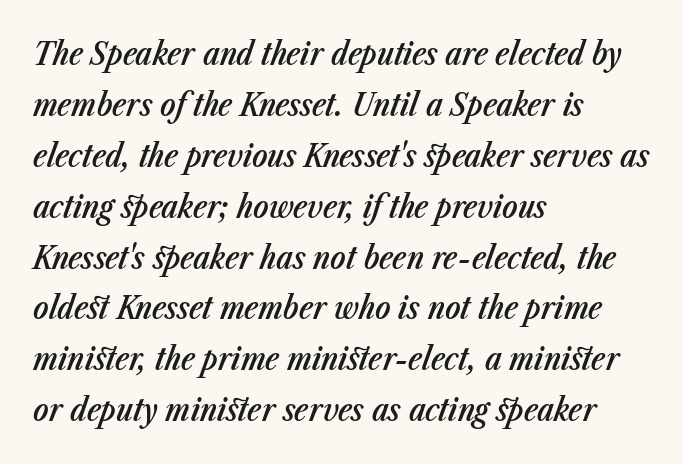
{"italic": "yes", "lean": "right", "slant_degrees": 23, "bold": "semi", "weight": "semibold", "width": "condensed", "stroke_contrast": "low", "x_height": "medium", "monospaced": "no", "underline": "no", "align": "left", "line_spacing": "normal", "line_spacing_ratio": 1.59, "letter_spacing": "normal", "letter_spacing_em": 0.0, "glyph_px": 32}
